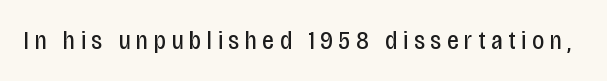
Q: Is the text bold? A: No.
Q: Is the text italic (slanted)? A: No, it is upright.
Q: Is the text underlined? A: No.
Q: Is the spacing between letters normal or unusually wide? A: Unusually wide.
